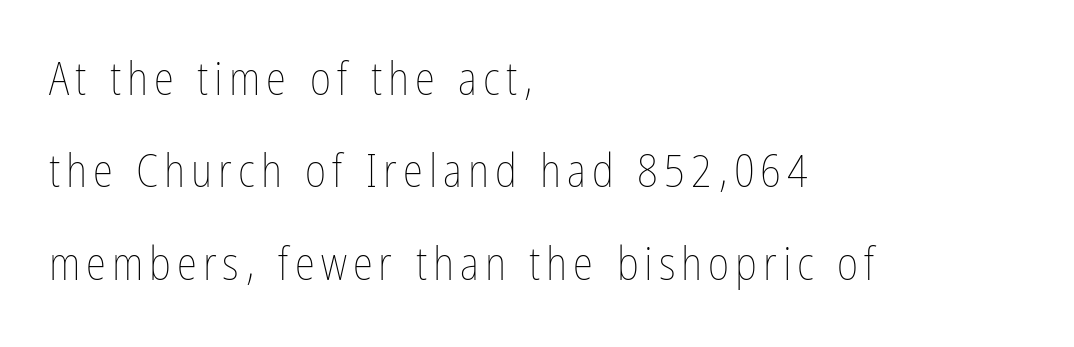
Honestly, there is no underline to notice here at all. The block of text is sparse from top to bottom, with ample space between rows. Character widths vary here, with narrow letters taking less room than wide ones. Ascenders rise straight up at ninety degrees.
